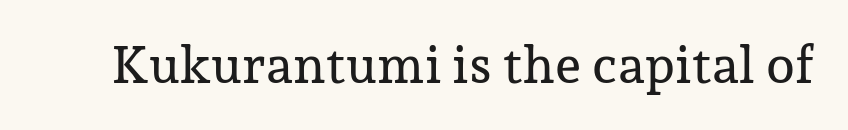
{"serif": "yes", "italic": "no", "width": "normal", "stroke_contrast": "low", "x_height": "medium", "monospaced": "no", "underline": "no", "letter_spacing": "normal", "letter_spacing_em": 0.0, "glyph_px": 52}
